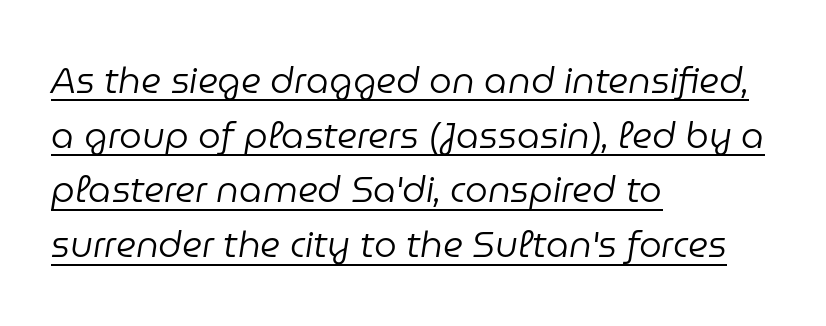
These lines sit exactly where default settings would place them. Each word holds together tightly as a unit, with standard inter-letter gaps. Honestly, the underline is the first thing you notice here. Nothing heavy about these letters — not bold at all. Here the designer chose a conventional face with non-uniform glyph widths.
